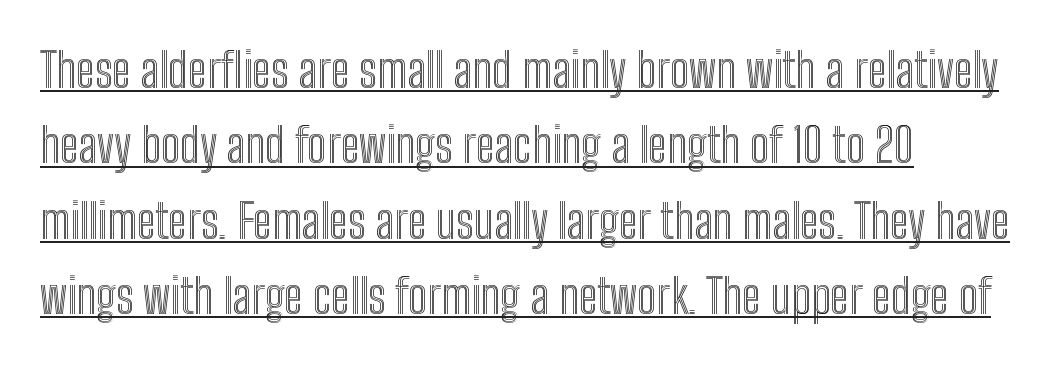
{"italic": "no", "width": "condensed", "x_height": "medium", "monospaced": "no", "underline": "yes", "align": "left", "line_spacing": "normal", "line_spacing_ratio": 1.57, "letter_spacing": "normal", "letter_spacing_em": 0.0, "glyph_px": 48}
